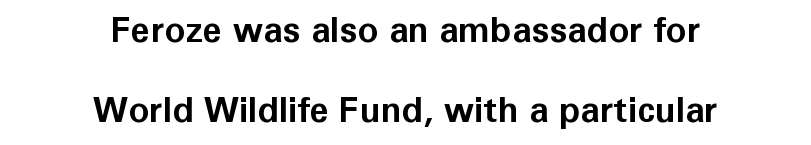
The axis of the letterforms is exactly vertical. You could fit nearly another row in the gap between these rows. Notice how thick the strokes are: this is what a full bold looks like. Type style note: lacks serifs.
